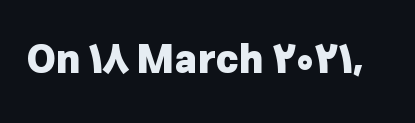
{"serif": "no", "italic": "no", "bold": "yes", "weight": "heavy", "width": "normal", "stroke_contrast": "low", "x_height": "medium", "monospaced": "no", "underline": "no", "letter_spacing": "normal", "letter_spacing_em": 0.0, "glyph_px": 39}
